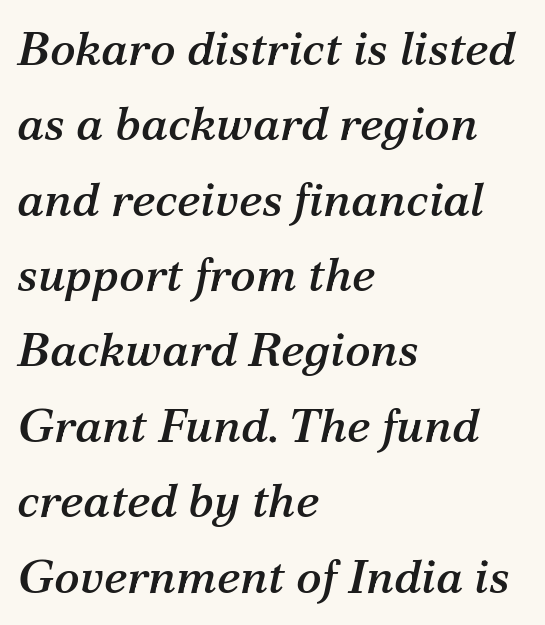
Q: Is the text italic (slanted)? A: Yes, it leans right by about 12 degrees.
Q: Is the typeface a serif or a sans-serif typeface? A: Serif.
Q: Is the text underlined? A: No.
Q: How is the paragraph aligned? A: Left-aligned.
Q: Is the spacing between letters normal or unusually wide? A: Normal.
Q: Is the spacing between lines tight, normal or loose? A: Normal.
Q: Width (condensed, normal, or wide)? A: Normal.
Q: Stroke contrast? A: Medium.
Q: x-height? A: Medium.
Q: Monospaced? A: No.
